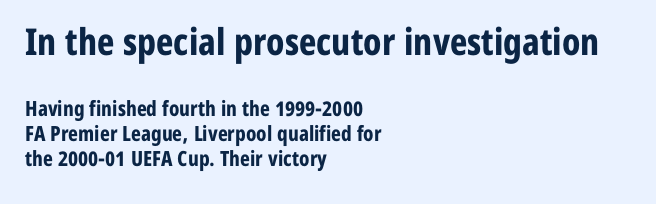
{"serif": "no", "italic": "no", "bold": "yes", "weight": "bold", "width": "condensed", "stroke_contrast": "low", "x_height": "medium", "monospaced": "no", "underline": "no", "align": "left", "line_spacing_ratio": 1.2, "letter_spacing": "normal", "letter_spacing_em": 0.0, "larger_block": "first", "size_ratio": 1.76, "glyph_px": 37}
